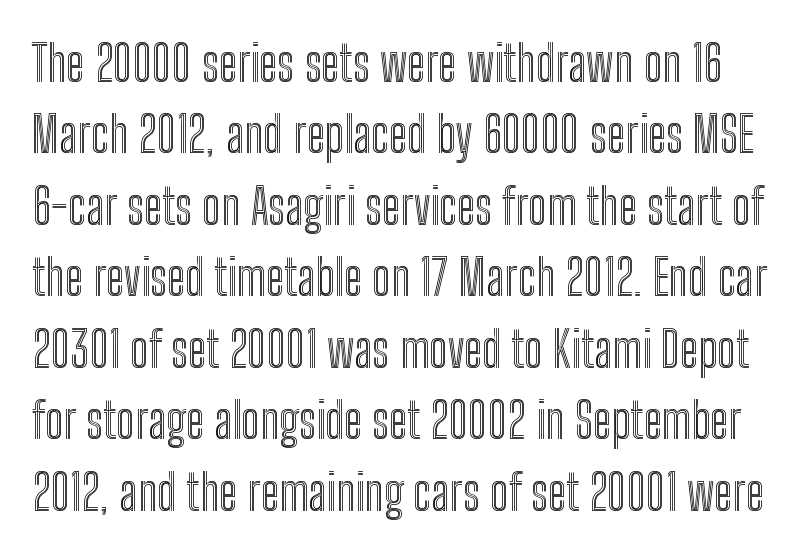
Glance below the letters and you will spot only blank space. In terms of letterspacing, this is plain default setting. A typesetter would call this proportional, since set widths differ per character. The type sits square on the baseline with zero lean. Is there much room between lines? A standard amount, neither cramped nor airy.
